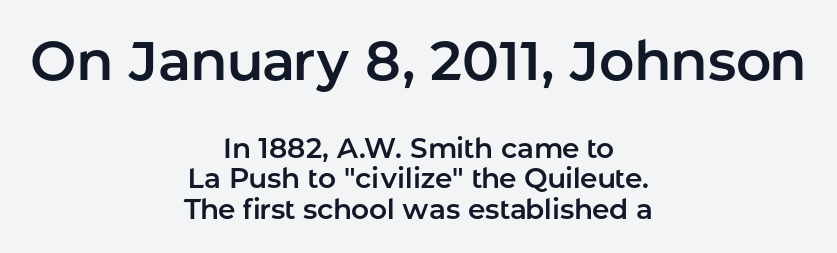
Do the characters align in a grid? No, the font is proportional. Centered paragraph, ragged on both sides. What stands out about the letter spacing? Nothing — it is the standard amount. The letters stand straight up with perfectly vertical stems. Words float on clear page, feet unadorned.
